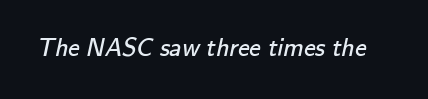
Vertical stems look standard width or narrower in stroke. Unmarked baselines from the first word to the last. There is no visible air inserted between adjacent glyphs.
